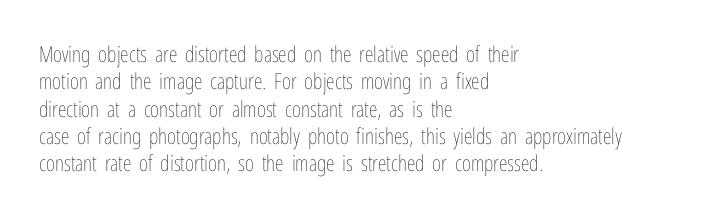
The image shows 22 px text type, upright; set left-aligned, line spacing 1.24x, normal letter spacing, not underlined.
